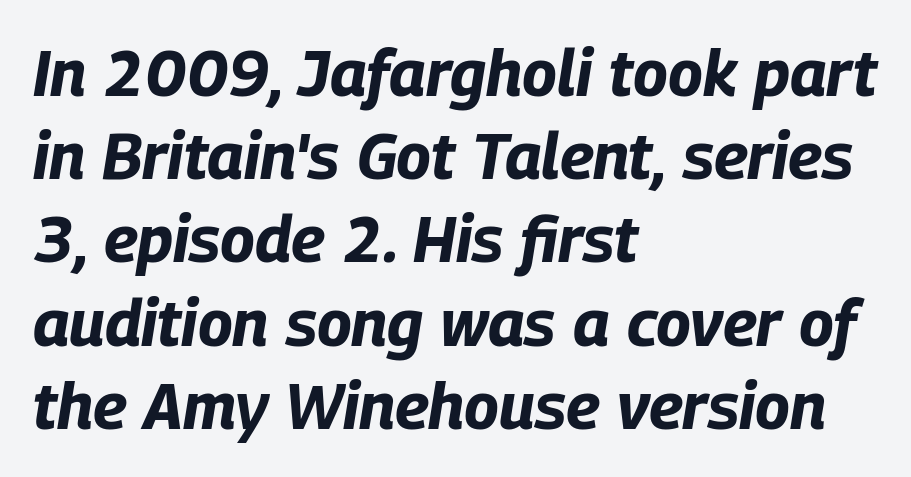
The image shows 65 px bold, condensed type, italic (leaning right); set left-aligned, normal line spacing (1.28x), normal letter spacing, not underlined; low stroke contrast and a large x-height.
